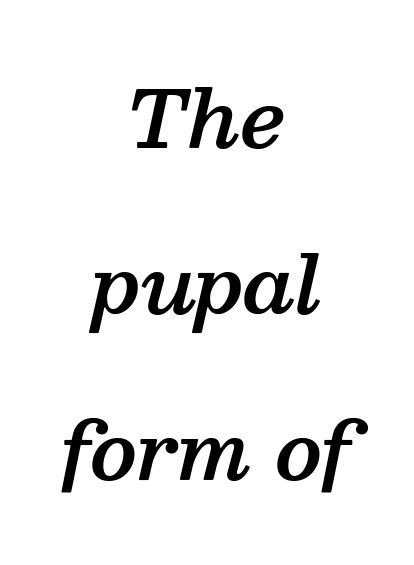
The image shows 78 px semibold serif type, italic (leaning right); set centered, loose line spacing (2.13x), normal letter spacing, not underlined; medium stroke contrast and a medium x-height.
